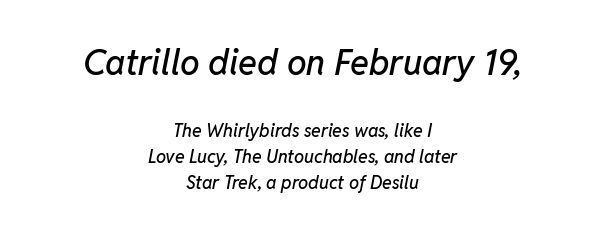
Q: Is the text italic (slanted)? A: Yes, it leans right by about 11 degrees.
Q: Is the text underlined? A: No.
Q: How is the paragraph aligned? A: Centered.
Q: Is the spacing between letters normal or unusually wide? A: Normal.
Q: Is the spacing between lines tight, normal or loose? A: Normal.
Q: Which block of text is set in a larger size, the first (top) or the second (bottom)? A: The first (top) one.
Q: Width (condensed, normal, or wide)? A: Normal.
Q: Stroke contrast? A: Low.
Q: x-height? A: Medium.
Q: Monospaced? A: No.
